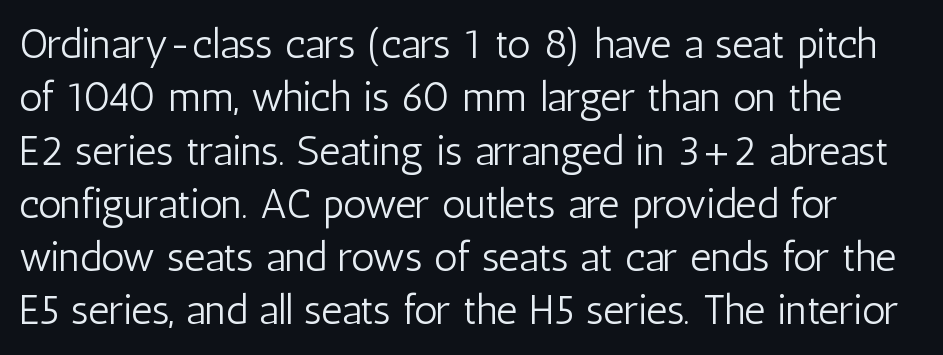
The type sits square on the baseline with zero lean. The typeface chosen for these lines omits serifs. The face looks like a standard text weight, possibly lighter. Between one letter and the next there's only the usual sliver of space. A normal amount of white space separates one row of letters from the next. Proportional: the letters do not fall into vertical columns.
